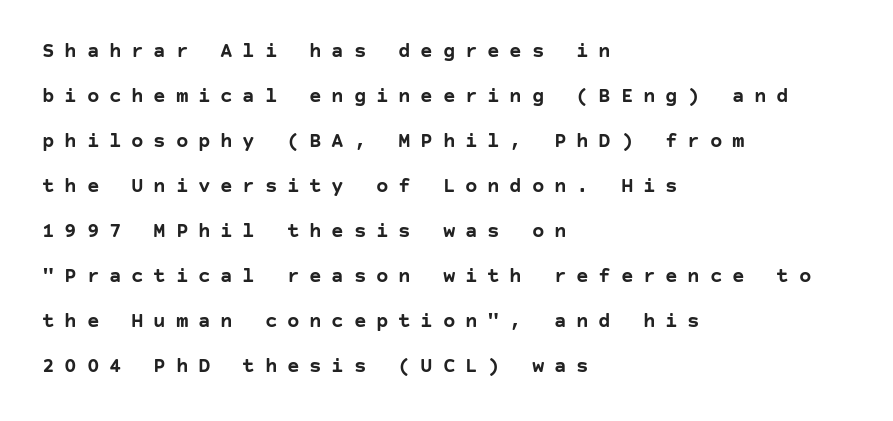
The image shows 21 px bold type, upright; set left-aligned, loose line spacing (2.14x), unusually wide letter spacing (+0.46 em), not underlined.
